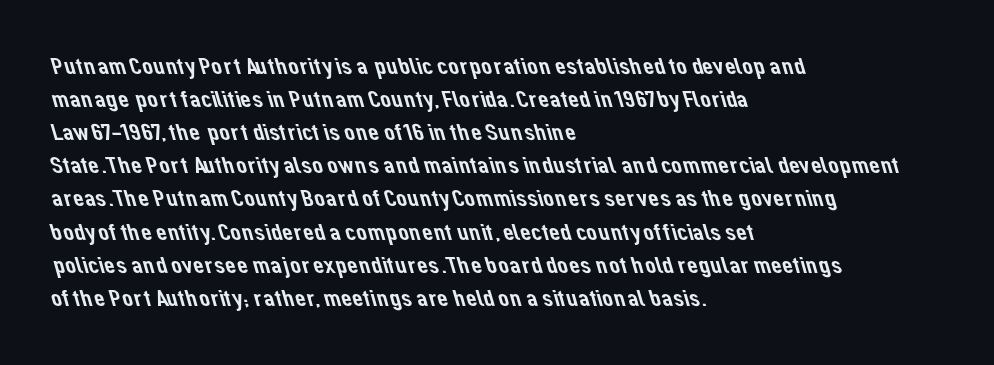
{"underline": "no", "align": "left", "line_spacing": "normal", "line_spacing_ratio": 1.38, "letter_spacing": "normal", "letter_spacing_em": 0.0, "glyph_px": 24}
